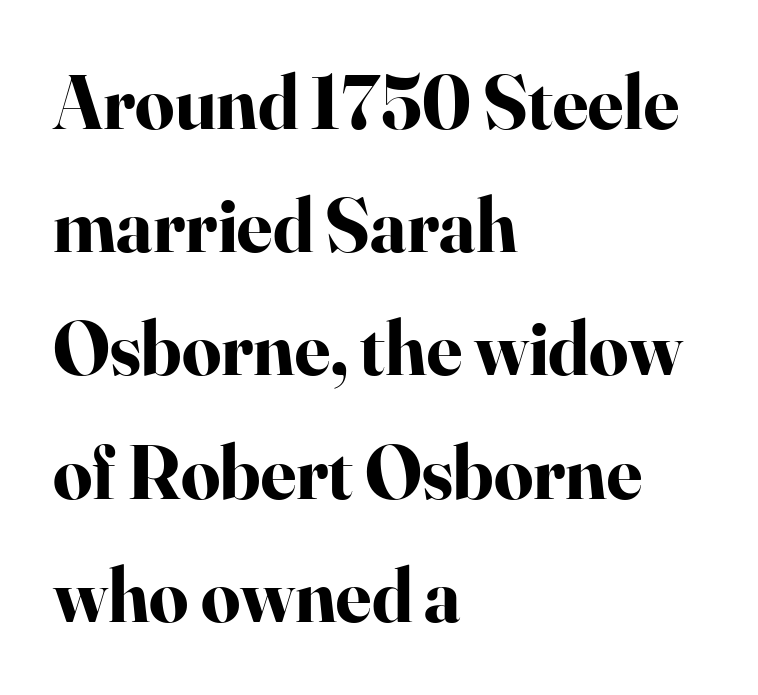
{"serif": "yes", "italic": "no", "bold": "yes", "weight": "bold", "width": "normal", "stroke_contrast": "high", "x_height": "small", "monospaced": "no", "underline": "no", "align": "left", "line_spacing": "normal", "line_spacing_ratio": 1.6, "letter_spacing": "normal", "letter_spacing_em": 0.0, "glyph_px": 77}
